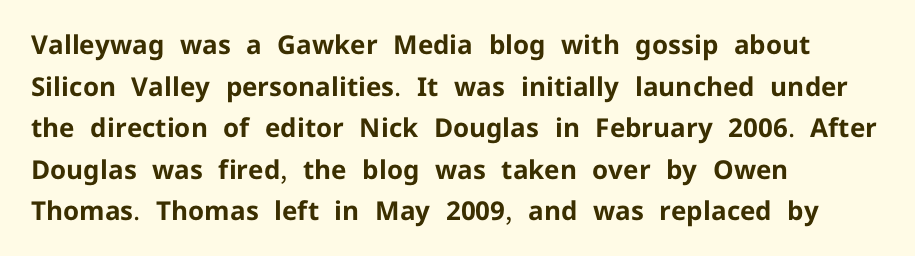
Q: Is the text bold? A: Yes.
Q: Is the text italic (slanted)? A: No, it is upright.
Q: Is the text underlined? A: No.
Q: How is the paragraph aligned? A: Left-aligned.
Q: Is the spacing between letters normal or unusually wide? A: Normal.
Q: Is the spacing between lines tight, normal or loose? A: Normal.
